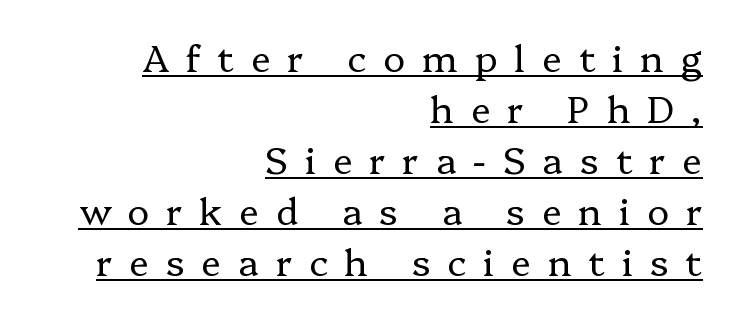
Q: Is the text bold? A: No.
Q: Is the text italic (slanted)? A: No, it is upright.
Q: Is the typeface a serif or a sans-serif typeface? A: Serif.
Q: Is the text underlined? A: Yes.
Q: How is the paragraph aligned? A: Right-aligned.
Q: Is the spacing between letters normal or unusually wide? A: Unusually wide.
Q: Is the spacing between lines tight, normal or loose? A: Normal.
Q: Width (condensed, normal, or wide)? A: Normal.
Q: Stroke contrast? A: Low.
Q: x-height? A: Medium.
Q: Monospaced? A: No.
